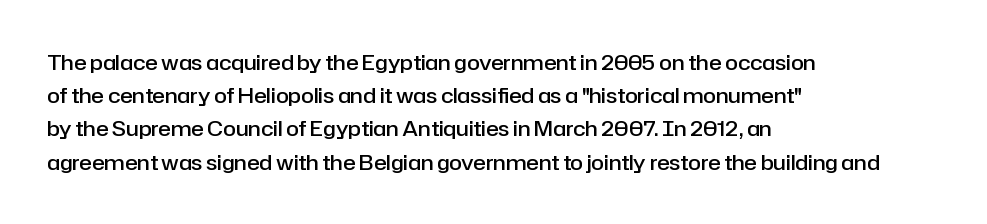
The image shows 21 px text type, upright; set left-aligned, normal line spacing (1.58x), normal letter spacing, not underlined.
